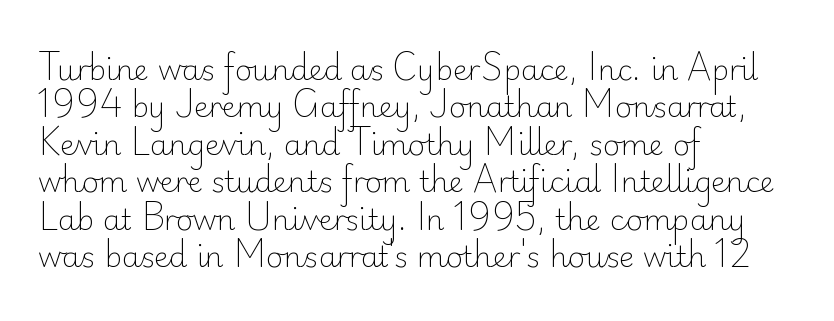
Q: Is the text bold? A: No.
Q: Is the text italic (slanted)? A: No, it is upright.
Q: Is the typeface a serif or a sans-serif typeface? A: Sans-serif.
Q: Is the text underlined? A: No.
Q: How is the paragraph aligned? A: Left-aligned.
Q: Is the spacing between letters normal or unusually wide? A: Normal.
Q: Is the spacing between lines tight, normal or loose? A: Normal.
Q: Width (condensed, normal, or wide)? A: Normal.
Q: Stroke contrast? A: Low.
Q: x-height? A: Small.
Q: Monospaced? A: No.
